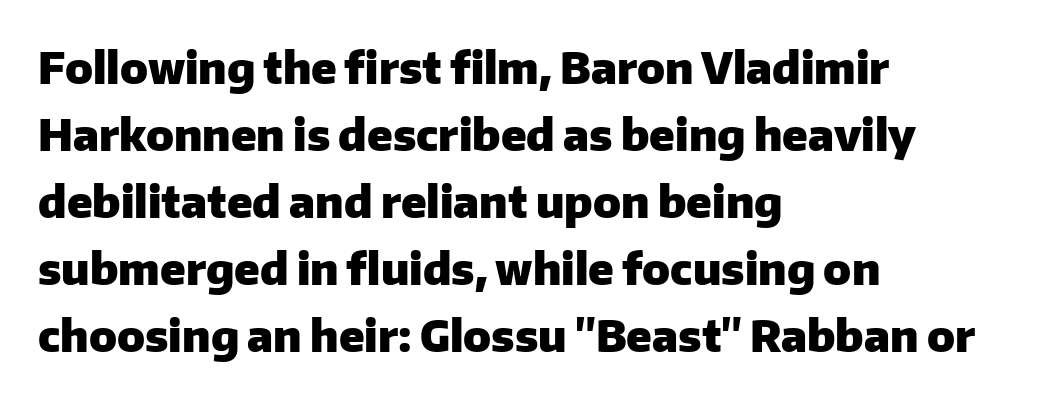
{"serif": "no", "italic": "no", "bold": "yes", "weight": "heavy", "width": "normal", "stroke_contrast": "low", "x_height": "medium", "monospaced": "no", "underline": "no", "align": "left", "line_spacing": "normal", "line_spacing_ratio": 1.52, "letter_spacing": "normal", "letter_spacing_em": 0.0, "glyph_px": 44}
